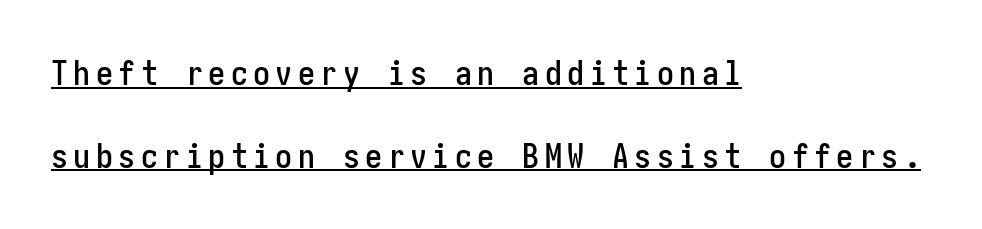
Q: Is the text italic (slanted)? A: No, it is upright.
Q: Is the typeface a serif or a sans-serif typeface? A: Sans-serif.
Q: Is the text underlined? A: Yes.
Q: How is the paragraph aligned? A: Left-aligned.
Q: Is the spacing between lines tight, normal or loose? A: Loose.
Q: Width (condensed, normal, or wide)? A: Condensed.
Q: Stroke contrast? A: Low.
Q: x-height? A: Medium.
